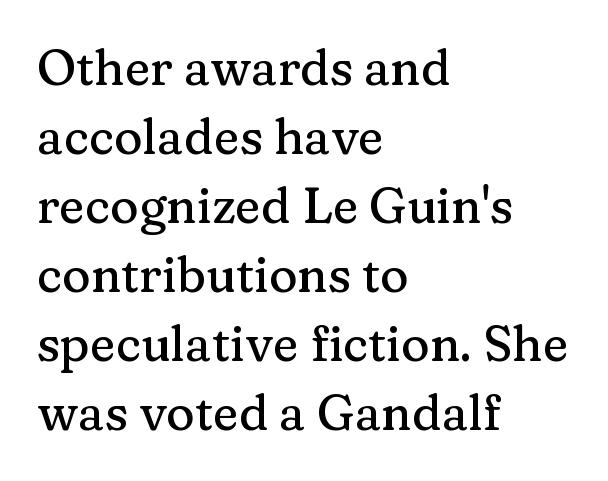
No extra tracking has been applied to these lines. Designer's note — italics off, roman on. Is this a sans? No — the strokes have serifs. Do the characters align in a grid? No, the font is proportional. The line-height multiplier appears to be the usual default. The zone under the glyphs is completely vacant.
